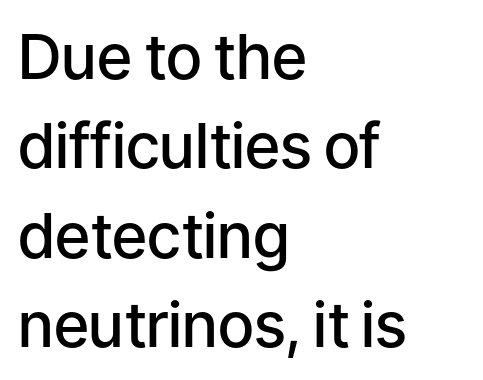
Q: Is the text bold? A: Semi-bold.
Q: Is the text italic (slanted)? A: No, it is upright.
Q: Is the typeface a serif or a sans-serif typeface? A: Sans-serif.
Q: Is the text underlined? A: No.
Q: How is the paragraph aligned? A: Left-aligned.
Q: Is the spacing between letters normal or unusually wide? A: Normal.
Q: Is the spacing between lines tight, normal or loose? A: Normal.
Q: Width (condensed, normal, or wide)? A: Normal.
Q: Stroke contrast? A: Low.
Q: x-height? A: Medium.
Q: Monospaced? A: No.
